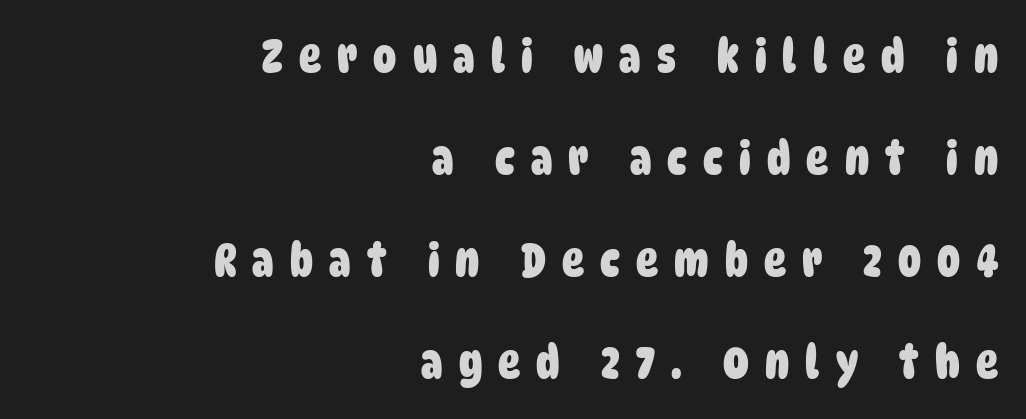
Q: Is the text bold? A: Yes.
Q: Is the typeface a serif or a sans-serif typeface? A: Sans-serif.
Q: Is the text underlined? A: No.
Q: How is the paragraph aligned? A: Right-aligned.
Q: Is the spacing between letters normal or unusually wide? A: Unusually wide.
Q: Is the spacing between lines tight, normal or loose? A: Loose.
Q: Width (condensed, normal, or wide)? A: Condensed.
Q: Stroke contrast? A: Low.
Q: x-height? A: Large.
Q: Monospaced? A: No.
